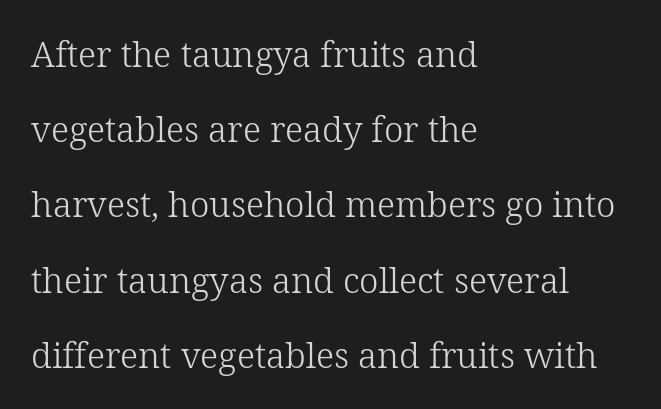
Q: Is the text bold? A: No.
Q: Is the text italic (slanted)? A: No, it is upright.
Q: Is the typeface a serif or a sans-serif typeface? A: Serif.
Q: Is the text underlined? A: No.
Q: How is the paragraph aligned? A: Left-aligned.
Q: Is the spacing between letters normal or unusually wide? A: Normal.
Q: Is the spacing between lines tight, normal or loose? A: Loose.
Q: Width (condensed, normal, or wide)? A: Normal.
Q: Stroke contrast? A: Low.
Q: x-height? A: Medium.
Q: Monospaced? A: No.
